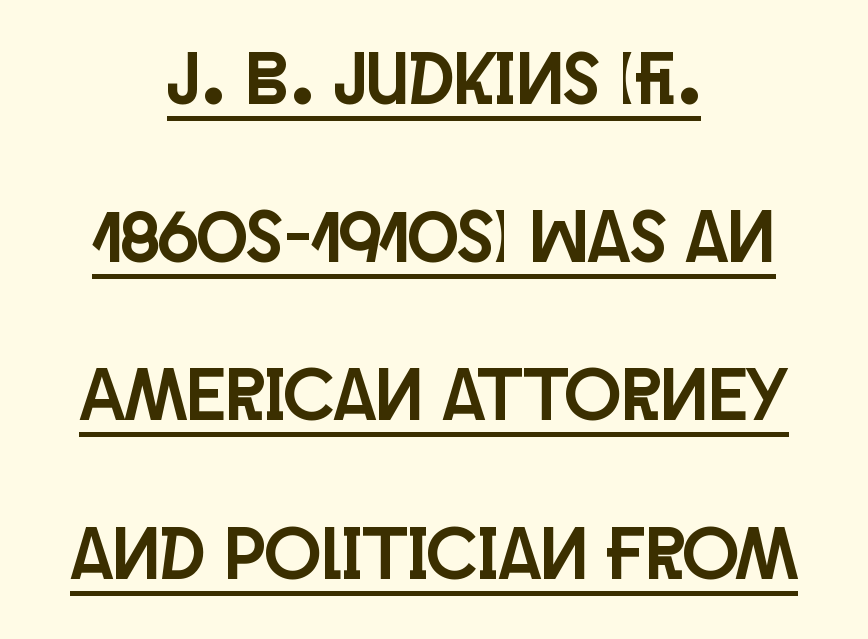
The image shows 75 px condensed sans-serif type, upright; set centered, loose line spacing (2.11x), normal letter spacing, underlined; low stroke contrast and a large x-height.
